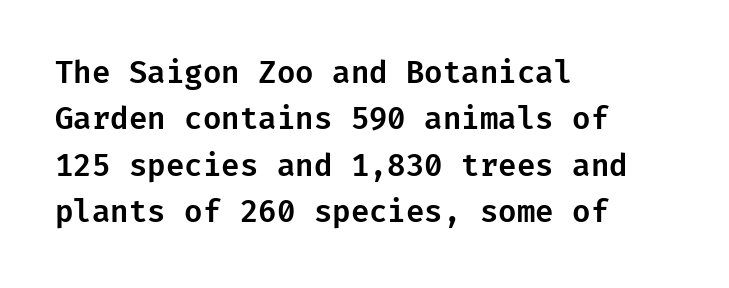
Q: Is the text italic (slanted)? A: No, it is upright.
Q: Is the typeface a serif or a sans-serif typeface? A: Sans-serif.
Q: Is the text underlined? A: No.
Q: How is the paragraph aligned? A: Left-aligned.
Q: Is the spacing between letters normal or unusually wide? A: Normal.
Q: Is the spacing between lines tight, normal or loose? A: Normal.
Q: Width (condensed, normal, or wide)? A: Normal.
Q: Stroke contrast? A: Low.
Q: x-height? A: Medium.
